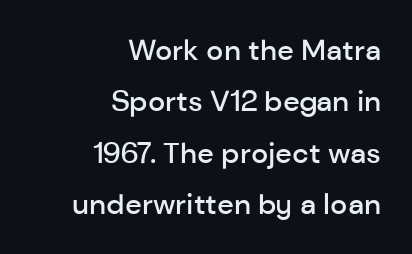
Q: Is the text bold? A: Semi-bold.
Q: Is the text italic (slanted)? A: No, it is upright.
Q: Is the typeface a serif or a sans-serif typeface? A: Sans-serif.
Q: Is the text underlined? A: No.
Q: How is the paragraph aligned? A: Right-aligned.
Q: Is the spacing between letters normal or unusually wide? A: Normal.
Q: Width (condensed, normal, or wide)? A: Normal.
Q: Stroke contrast? A: Low.
Q: x-height? A: Medium.
Q: Monospaced? A: No.
